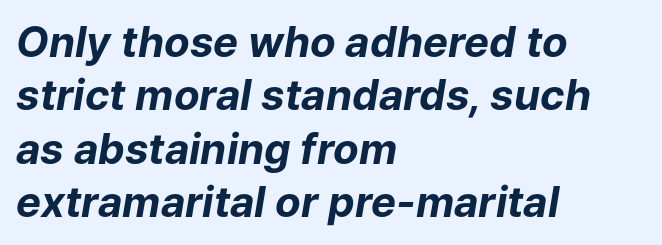
The lines are quadded left. When letters slant like this, we call the style italic. These lines are rendered in a variable-pitch font. Each row of text sits above clean, open space. How heavy is the stroke? Heavy — this is a bold.
